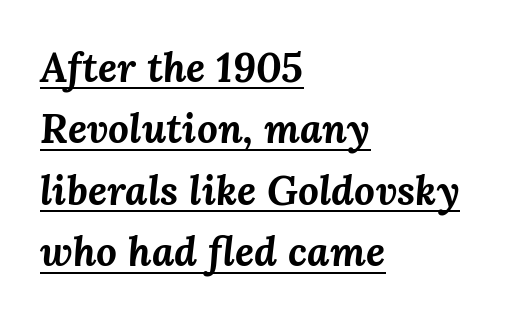
Q: Is the text bold? A: Yes.
Q: Is the text italic (slanted)? A: Yes, it leans right by about 3 degrees.
Q: Is the text underlined? A: Yes.
Q: How is the paragraph aligned? A: Left-aligned.
Q: Is the spacing between letters normal or unusually wide? A: Normal.
Q: Is the spacing between lines tight, normal or loose? A: Normal.
Q: Width (condensed, normal, or wide)? A: Normal.
Q: Stroke contrast? A: Medium.
Q: x-height? A: Medium.
Q: Monospaced? A: No.
